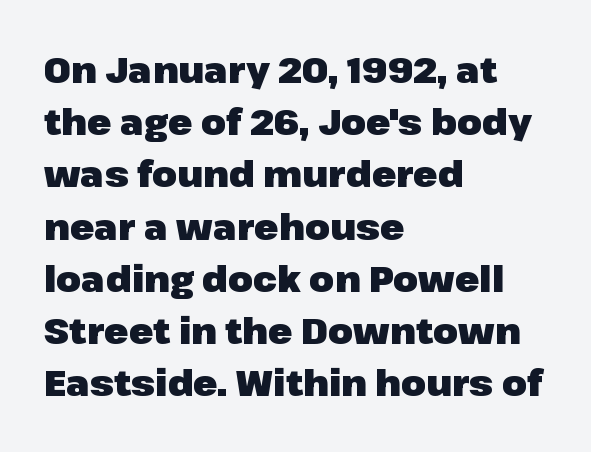
The image shows 36 px heavy sans-serif type, upright; set left-aligned, normal line spacing (1.45x), normal letter spacing, not underlined; low stroke contrast and a medium x-height.
